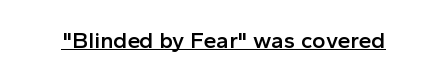
The image shows 23 px text type, upright; set normal letter spacing, underlined.
